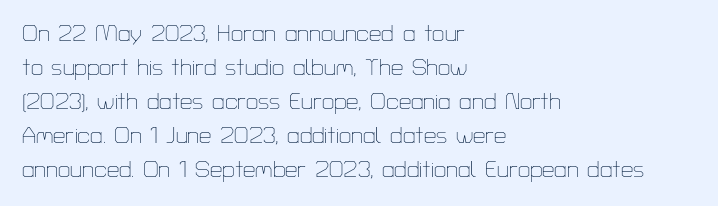
{"italic": "no", "bold": "no", "underline": "no", "align": "left", "line_spacing": "normal", "line_spacing_ratio": 1.55, "letter_spacing": "normal", "letter_spacing_em": 0.0, "glyph_px": 22}
